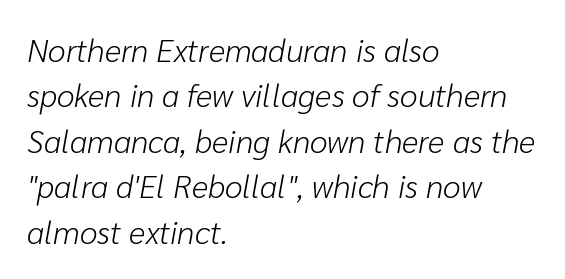
Glance below the letters and you will spot only blank space. Characters are canted at an angle relative to the baseline's perpendicular. The lines are quadded left. The rendering uses natural spacing where letterforms have individual widths.
